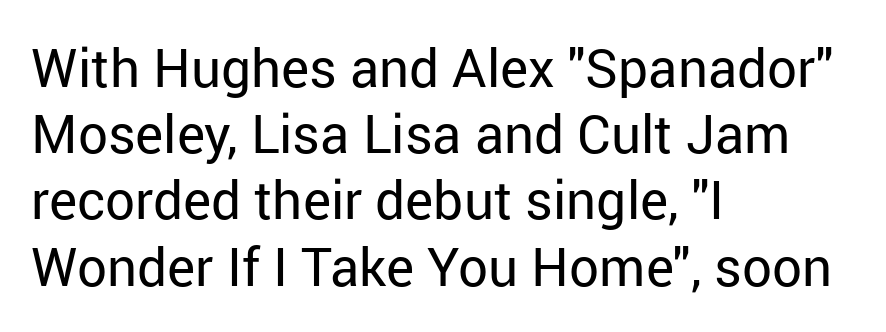
The face used here is a sans, in the tradition of grotesques and geometrics. Here the designer chose a conventional face with non-uniform glyph widths. The rows are spaced the way most documents space them. Lines of text with bare space underneath. Line beginnings align vertically; line endings do not.
